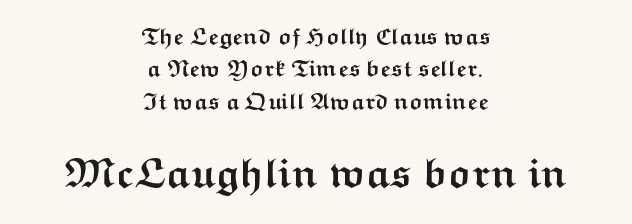
Q: Is the text bold? A: Yes.
Q: Is the text italic (slanted)? A: No, it is upright.
Q: Is the typeface a serif or a sans-serif typeface? A: Sans-serif.
Q: Is the text underlined? A: No.
Q: How is the paragraph aligned? A: Centered.
Q: Is the spacing between letters normal or unusually wide? A: Normal.
Q: Is the spacing between lines tight, normal or loose? A: Normal.
Q: Which block of text is set in a larger size, the first (top) or the second (bottom)? A: The second (bottom) one.
Q: Width (condensed, normal, or wide)? A: Wide.
Q: Stroke contrast? A: Medium.
Q: x-height? A: Medium.
Q: Monospaced? A: No.
